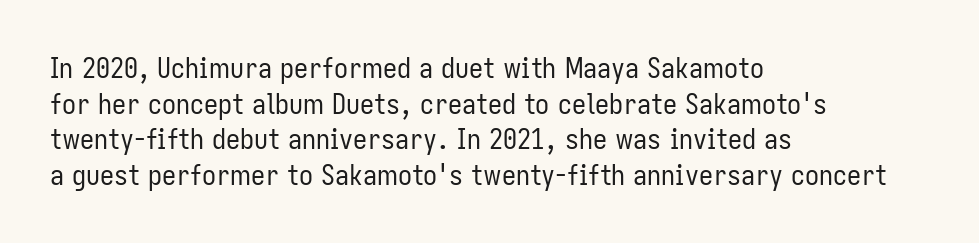
The image shows 28 px regular-weight, condensed sans-serif type, upright; set left-aligned, normal line spacing (1.27x), normal letter spacing, not underlined; low stroke contrast and a medium x-height.
